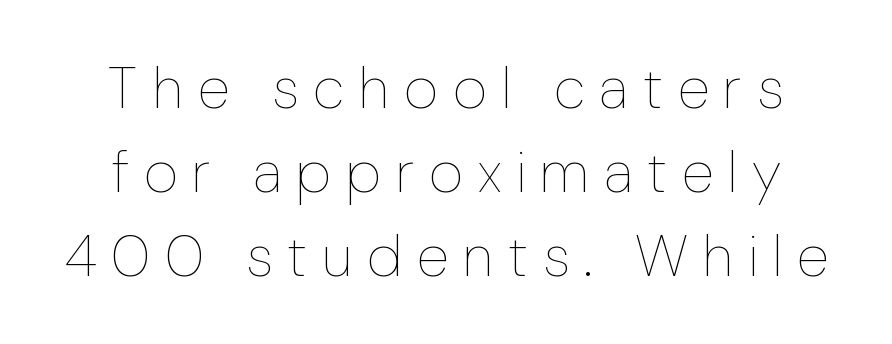
Baseline-to-baseline distance is the conventional proportion of letter height. The weight tops out at a normal text grade. Here the glyphs are tracked loosely, breaking word shapes into spaced letters. Here the designer chose a conventional face with non-uniform glyph widths.
